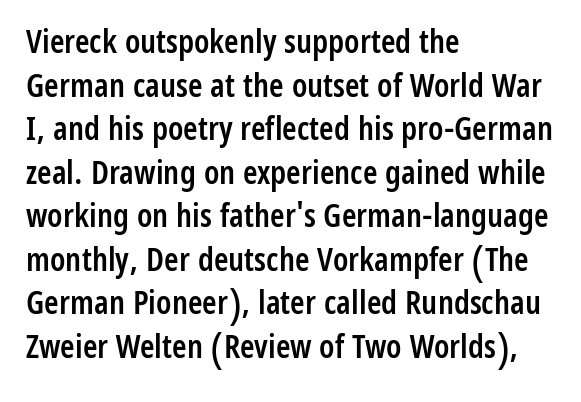
{"serif": "no", "italic": "no", "bold": "semi", "weight": "semibold", "width": "condensed", "stroke_contrast": "low", "x_height": "medium", "monospaced": "no", "underline": "no", "align": "left", "line_spacing": "normal", "line_spacing_ratio": 1.32, "letter_spacing": "normal", "letter_spacing_em": 0.0, "glyph_px": 33}
